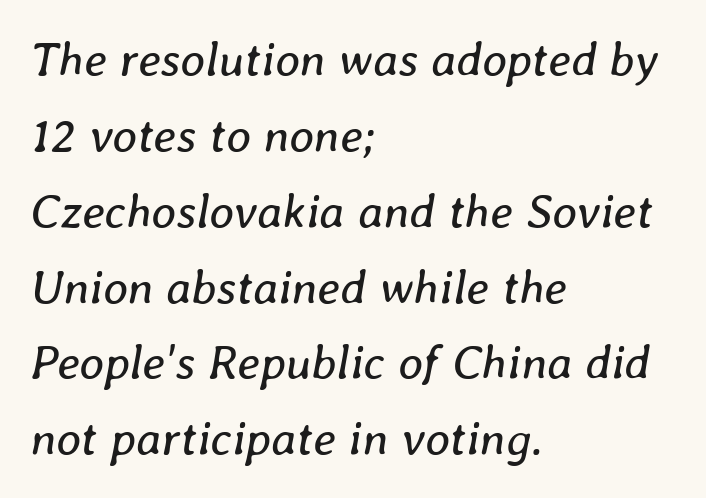
Here the glyphs are tracked normally, forming tight word shapes. Unbolded letterforms with no extra heft. Rows of type keep a routine distance in the vertical direction. This is oblique type, the kind used for emphasis or titles.
